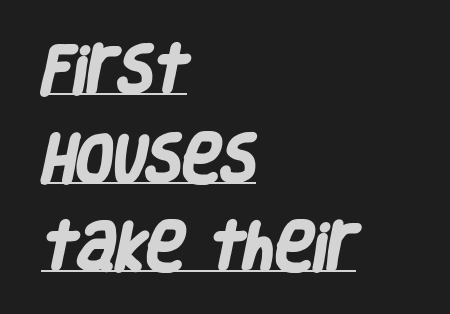
The image shows 53 px heavy, condensed sans-serif type; set left-aligned, normal line spacing (1.67x), normal letter spacing, underlined; low stroke contrast and a large x-height.
